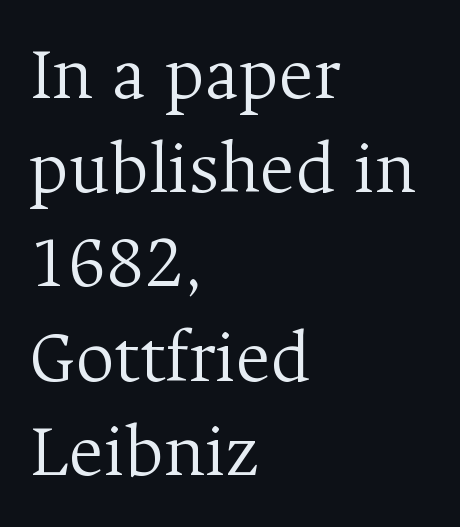
Do the characters align in a grid? No, the font is proportional. Notice how the passage keeps a crisp vertical edge on the left only. Descenders hang freely into open space. These lines were composed using upright roman letters.
